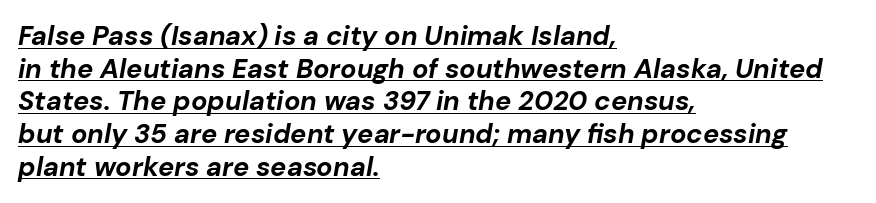
This sample is left-justified, so line endings fall wherever the words run out. Compared with undecorated copy, this sample adds a rule below the words. The letters are slanted; this is an italic face. The letterforms sit shoulder to shoulder at normal distance. What weight is shown? A full bold with thick strokes.
